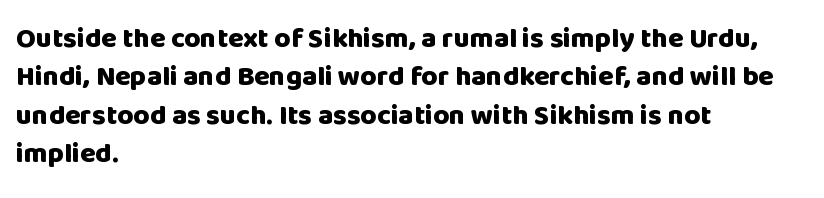
Q: Is the text bold? A: Yes.
Q: Is the text italic (slanted)? A: No, it is upright.
Q: Is the typeface a serif or a sans-serif typeface? A: Sans-serif.
Q: Is the text underlined? A: No.
Q: How is the paragraph aligned? A: Left-aligned.
Q: Is the spacing between letters normal or unusually wide? A: Normal.
Q: Is the spacing between lines tight, normal or loose? A: Normal.
Q: Width (condensed, normal, or wide)? A: Normal.
Q: Stroke contrast? A: Low.
Q: x-height? A: Large.
Q: Monospaced? A: No.
